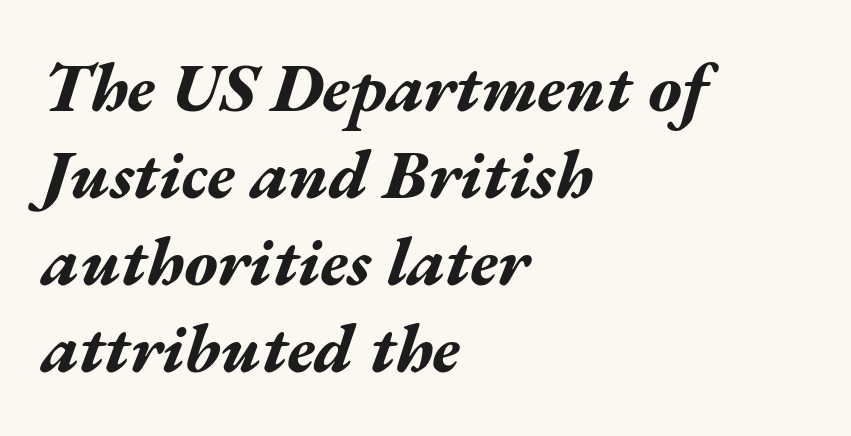
{"italic": "yes", "lean": "right", "slant_degrees": 17, "bold": "yes", "weight": "bold", "width": "wide", "stroke_contrast": "medium", "x_height": "medium", "monospaced": "no", "underline": "no", "align": "left", "line_spacing": "normal", "line_spacing_ratio": 1.28, "letter_spacing": "normal", "letter_spacing_em": 0.0, "glyph_px": 68}
